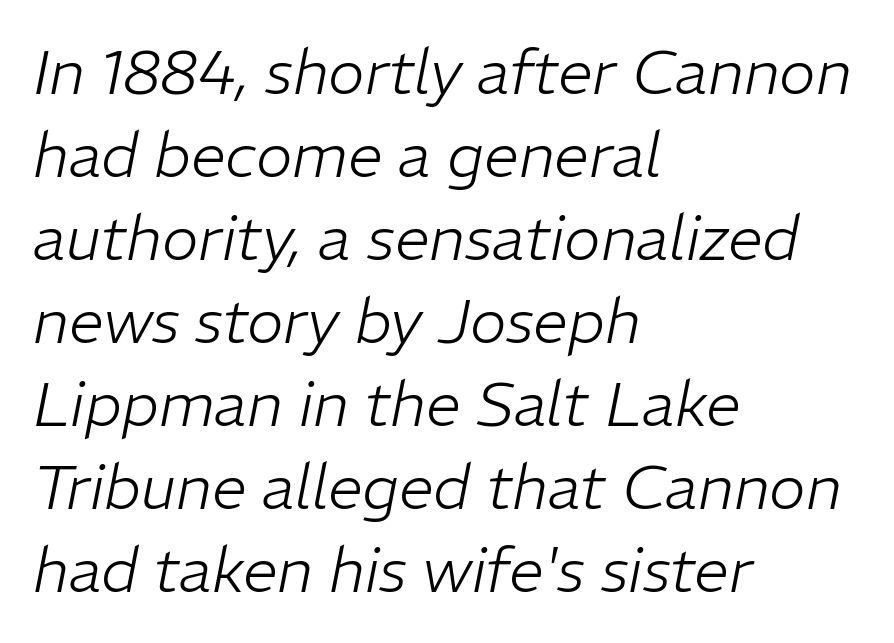
Casual observation: everything's shoved over to the left. Regular leading. Italic: yes, the glyphs are oblique. This reads as an unemphasized weight, regular at the heaviest. In terms of letterspacing, this is plain default setting.
